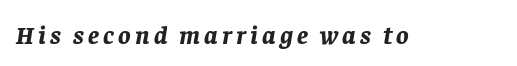
{"italic": "yes", "lean": "right", "slant_degrees": 8, "bold": "yes", "underline": "no", "glyph_px": 26}
